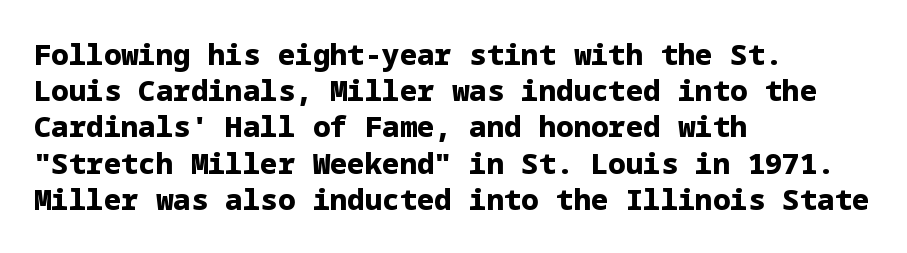
The image shows 29 px heavy sans-serif type, upright; set left-aligned, normal line spacing (1.25x), normal letter spacing, not underlined; low stroke contrast and a medium x-height.
